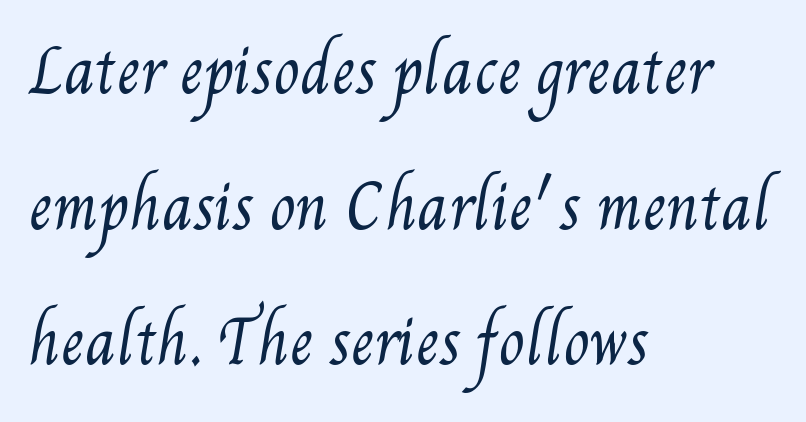
The space between consecutive lines is lavish. Stem width sits at or under what a default text font uses. In CSS terms this would be text-align: left. Only glyphs here, with clear space below each row.
